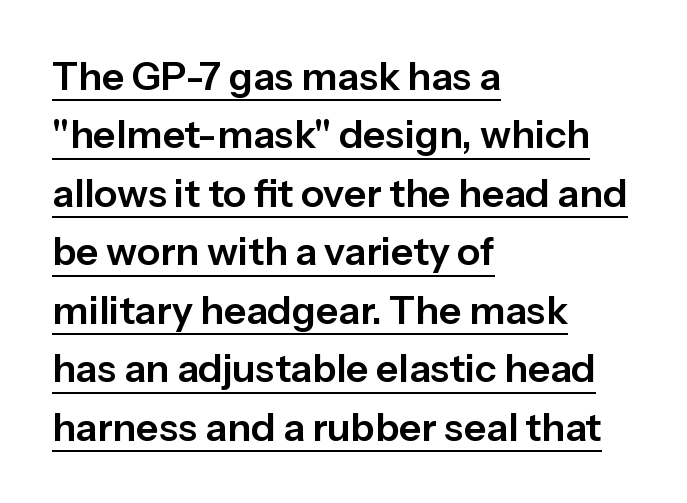
The image shows 39 px sans-serif type, upright; set left-aligned, normal line spacing (1.5x), normal letter spacing, underlined; low stroke contrast and a medium x-height.
